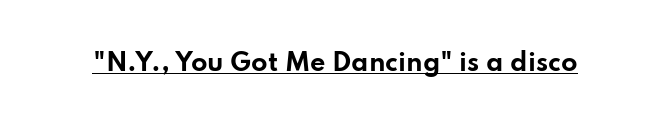
{"italic": "no", "bold": "yes", "underline": "yes", "letter_spacing": "normal", "letter_spacing_em": 0.0, "glyph_px": 24}
